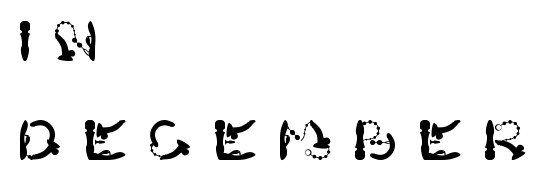
Reading down the block, your eye returns to a fixed left position each line. Ordinary non-slanted type is in use. The rendering inserts visible extra space after every character. The passage shown is typeset with a sans-serif family. Underlining? Definitely not there.
